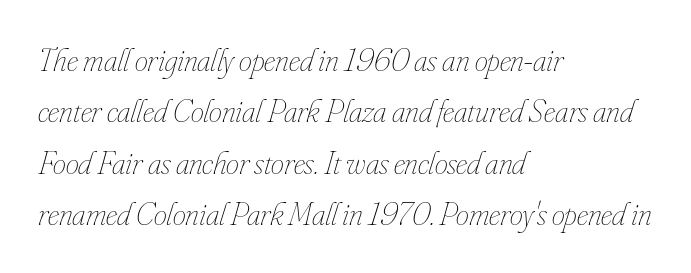
{"italic": "yes", "lean": "right", "slant_degrees": 16, "bold": "no", "weight": "thin", "width": "condensed", "stroke_contrast": "low", "x_height": "small", "monospaced": "no", "underline": "no", "align": "left", "line_spacing": "normal", "line_spacing_ratio": 1.56, "letter_spacing": "normal", "letter_spacing_em": 0.0, "glyph_px": 33}
